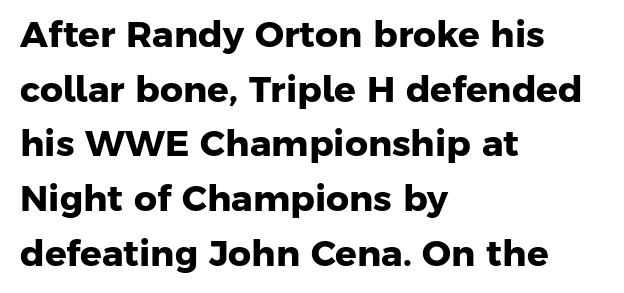
{"serif": "no", "bold": "yes", "weight": "heavy", "width": "normal", "stroke_contrast": "low", "x_height": "medium", "monospaced": "no", "underline": "no", "align": "left", "line_spacing": "normal", "line_spacing_ratio": 1.52, "letter_spacing": "normal", "letter_spacing_em": 0.0, "glyph_px": 36}
